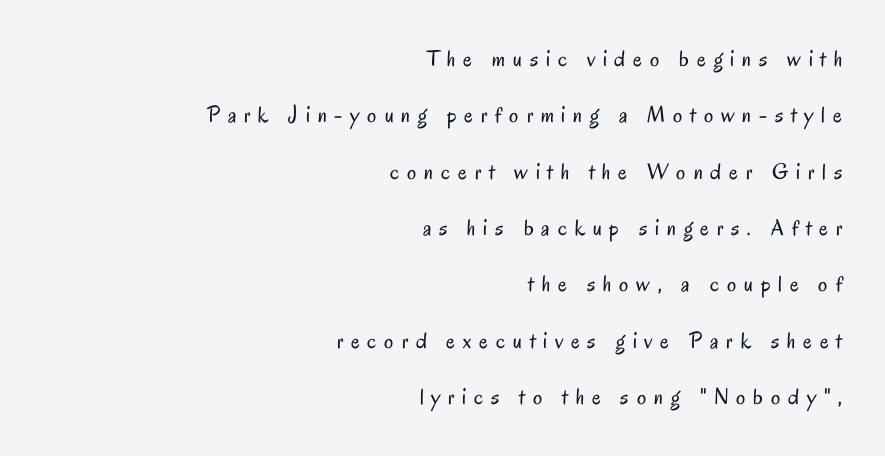
Q: Is the text bold? A: No.
Q: Is the text italic (slanted)? A: No, it is upright.
Q: Is the text underlined? A: No.
Q: How is the paragraph aligned? A: Right-aligned.
Q: Is the spacing between letters normal or unusually wide? A: Unusually wide.
Q: Is the spacing between lines tight, normal or loose? A: Loose.
